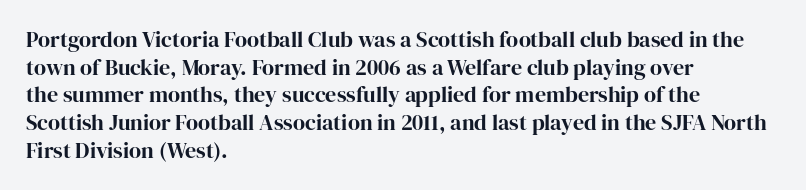
Regarding leading, the lines here are spaced in the standard way. The space beneath each line is pristine and unruled. Tracking value appears to be zero — textbook default spacing. The setting favours the left margin, as ordinary paragraphs usually do.
